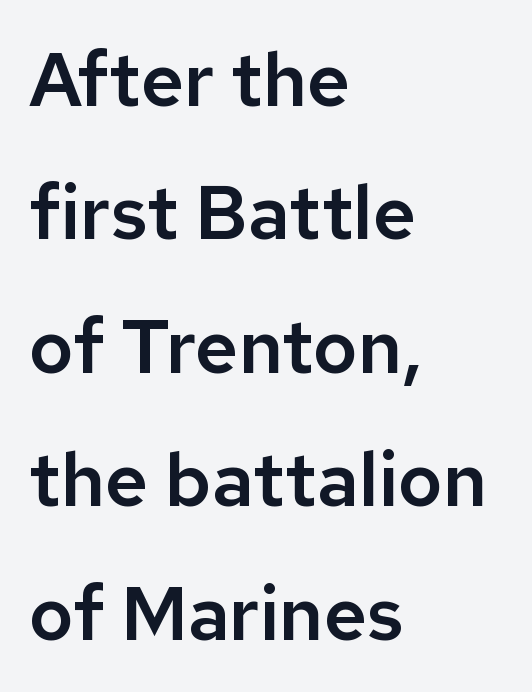
It's the straight-up-and-down kind of type. The ragged edge is on the right, which tells us the setting is flush left. Spacing verdict: proportional, widths tailored to each character. Here the glyphs are tracked normally, forming tight word shapes. Letterform terminals end flat and unadorned throughout the passage.
